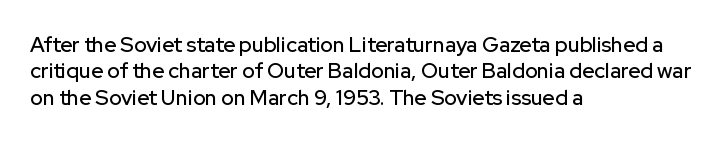
The image shows 21 px text type, upright; set left-aligned, normal line spacing (1.26x), normal letter spacing, not underlined.
